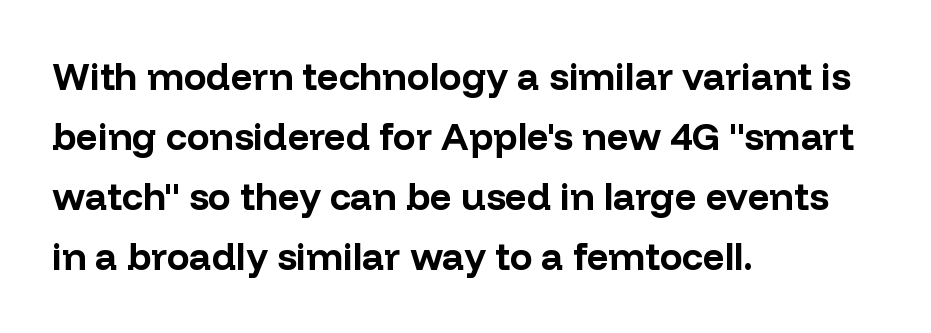
Q: Is the text bold? A: Yes.
Q: Is the text italic (slanted)? A: No, it is upright.
Q: Is the typeface a serif or a sans-serif typeface? A: Sans-serif.
Q: Is the text underlined? A: No.
Q: How is the paragraph aligned? A: Left-aligned.
Q: Is the spacing between letters normal or unusually wide? A: Normal.
Q: Is the spacing between lines tight, normal or loose? A: Normal.
Q: Width (condensed, normal, or wide)? A: Normal.
Q: Stroke contrast? A: Low.
Q: x-height? A: Medium.
Q: Monospaced? A: No.
